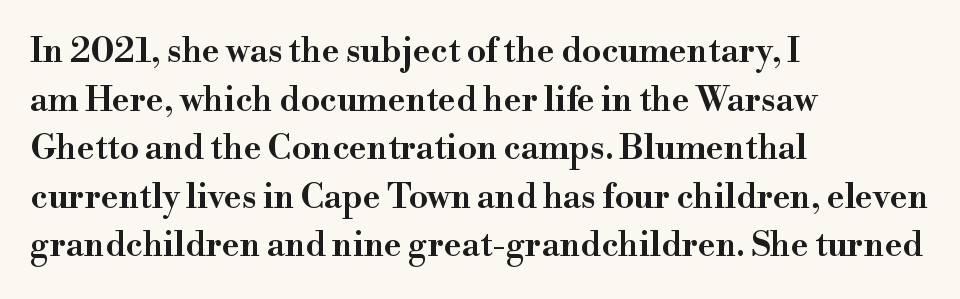
The gaps between neighbouring characters are ordinary and unremarkable. The passage is arranged the way most books set body copy — flush left. The face used here is proportionally spaced, like ordinary book or web type. Underlining? Definitely not there. If you drew a line through each stem, it would be perfectly vertical.
